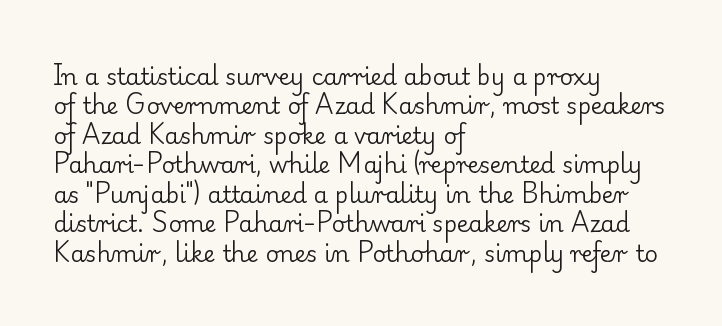
{"italic": "no", "bold": "no", "underline": "no", "align": "left", "line_spacing": "normal", "line_spacing_ratio": 1.28, "letter_spacing": "normal", "letter_spacing_em": 0.0, "glyph_px": 23}
